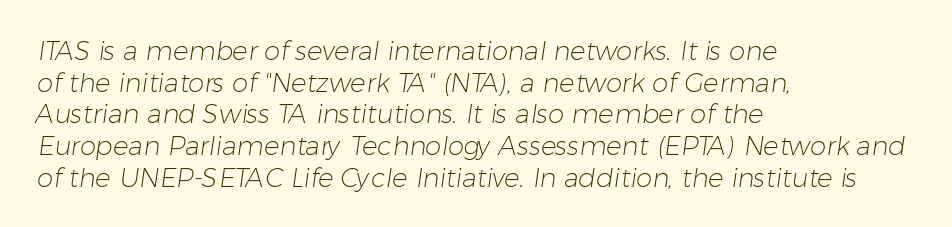
The horizontal fit of the characters is conventional and even. Any mark beneath the type? The region is blank. The passage shown is not bold in any degree. The text block is weighted toward the left margin, trailing off unevenly rightward.
